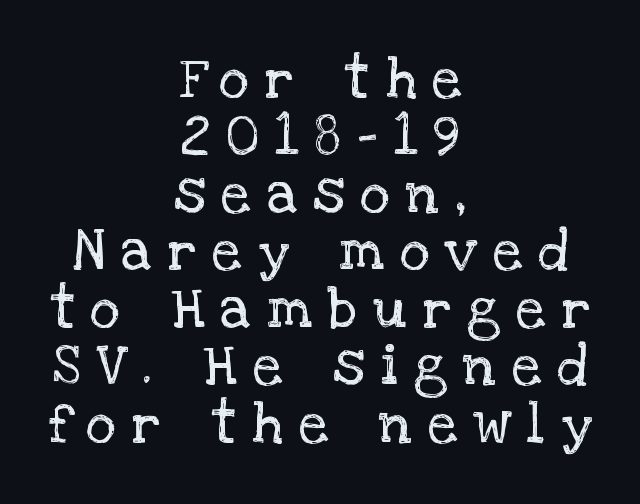
{"serif": "yes", "italic": "no", "bold": "no", "weight": "regular", "width": "normal", "stroke_contrast": "low", "x_height": "large", "monospaced": "no", "underline": "no", "align": "center", "line_spacing": "tight", "line_spacing_ratio": 0.99, "letter_spacing": "wide", "letter_spacing_em": 0.28, "glyph_px": 58}
